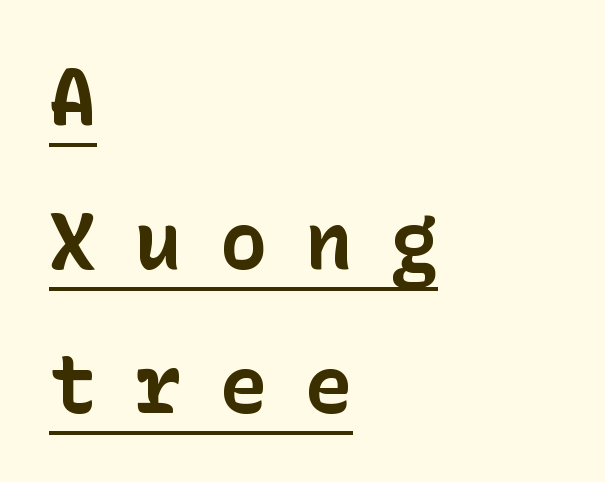
{"serif": "no", "italic": "no", "bold": "yes", "weight": "bold", "width": "normal", "stroke_contrast": "low", "x_height": "medium", "underline": "yes", "align": "left", "line_spacing_ratio": 1.82, "letter_spacing": "wide", "letter_spacing_em": 0.48, "glyph_px": 79}
